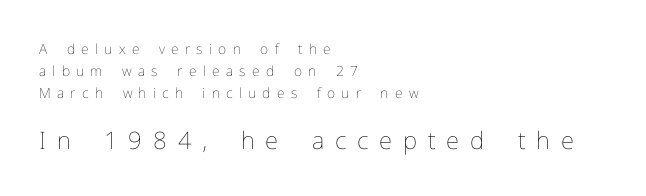
Q: Is the text bold? A: No.
Q: Is the text italic (slanted)? A: No, it is upright.
Q: Is the text underlined? A: No.
Q: How is the paragraph aligned? A: Left-aligned.
Q: Is the spacing between letters normal or unusually wide? A: Unusually wide.
Q: Is the spacing between lines tight, normal or loose? A: Normal.
Q: Which block of text is set in a larger size, the first (top) or the second (bottom)? A: The second (bottom) one.
